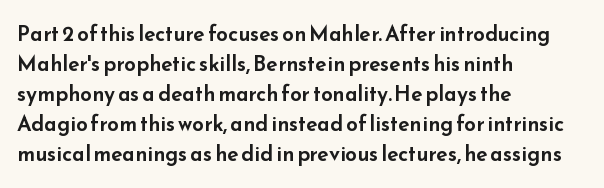
Q: Is the text italic (slanted)? A: No, it is upright.
Q: Is the text underlined? A: No.
Q: How is the paragraph aligned? A: Left-aligned.
Q: Is the spacing between letters normal or unusually wide? A: Normal.
Q: Is the spacing between lines tight, normal or loose? A: Normal.
